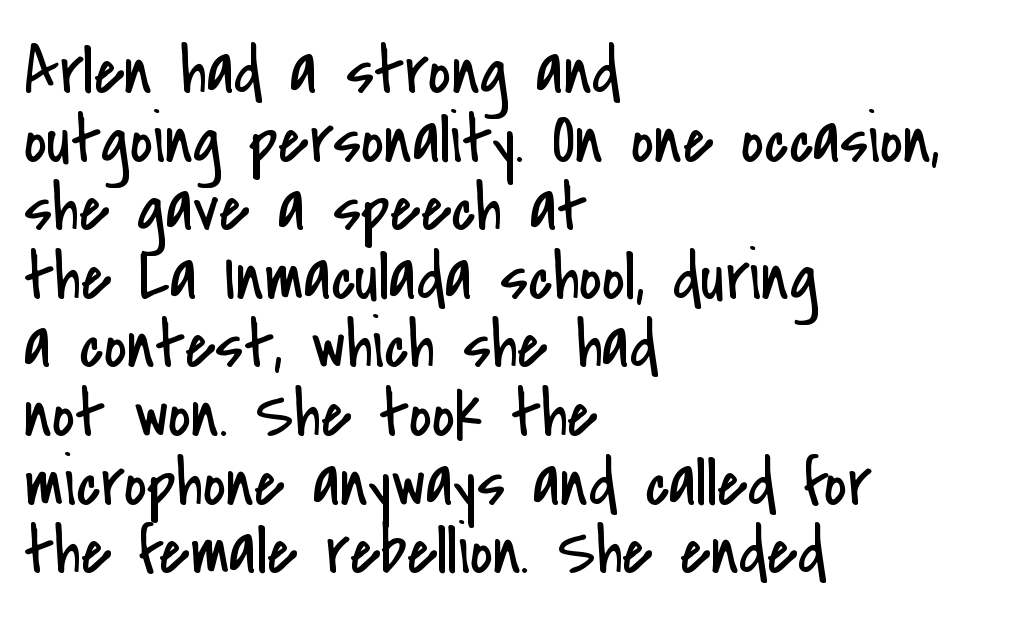
Q: Is the text bold? A: No.
Q: Is the text italic (slanted)? A: No, it is upright.
Q: Is the typeface a serif or a sans-serif typeface? A: Sans-serif.
Q: Is the text underlined? A: No.
Q: How is the paragraph aligned? A: Left-aligned.
Q: Is the spacing between letters normal or unusually wide? A: Normal.
Q: Is the spacing between lines tight, normal or loose? A: Tight.
Q: Width (condensed, normal, or wide)? A: Condensed.
Q: Stroke contrast? A: Low.
Q: x-height? A: Small.
Q: Monospaced? A: No.
